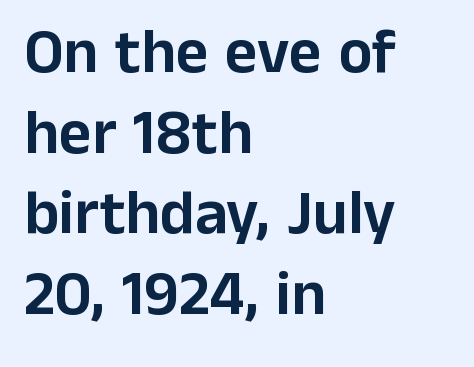
Q: Is the text italic (slanted)? A: No, it is upright.
Q: Is the typeface a serif or a sans-serif typeface? A: Sans-serif.
Q: Is the text underlined? A: No.
Q: How is the paragraph aligned? A: Left-aligned.
Q: Is the spacing between letters normal or unusually wide? A: Normal.
Q: Is the spacing between lines tight, normal or loose? A: Normal.
Q: Width (condensed, normal, or wide)? A: Normal.
Q: Stroke contrast? A: Low.
Q: x-height? A: Medium.
Q: Monospaced? A: No.
